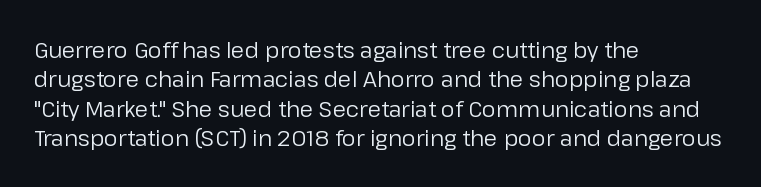
Q: Is the text bold? A: No.
Q: Is the text italic (slanted)? A: No, it is upright.
Q: Is the text underlined? A: No.
Q: How is the paragraph aligned? A: Left-aligned.
Q: Is the spacing between letters normal or unusually wide? A: Normal.
Q: Is the spacing between lines tight, normal or loose? A: Normal.
